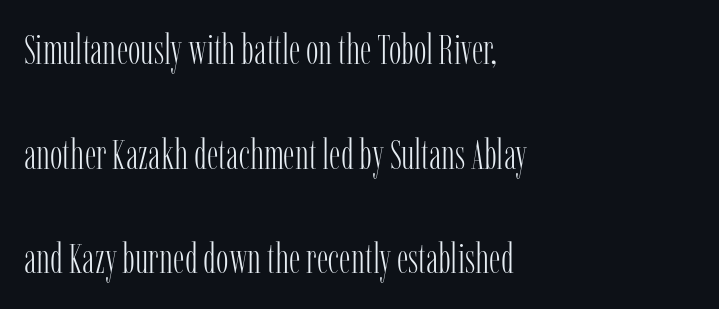
A typesetter would call this proportional, since set widths differ per character. The face used here is seriffed, in the tradition of book romans. These lines stack with their left ends in a neat column. Nothing unusual about the tracking: characters are spaced as the font intends. Check under the words: just untouched page. Ordinary non-slanted type is in use.
